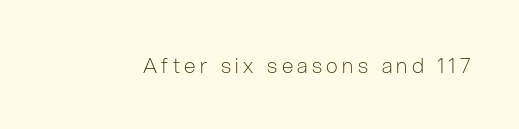
{"italic": "no", "bold": "no", "underline": "no", "letter_spacing": "wide", "letter_spacing_em": 0.21, "glyph_px": 21}
